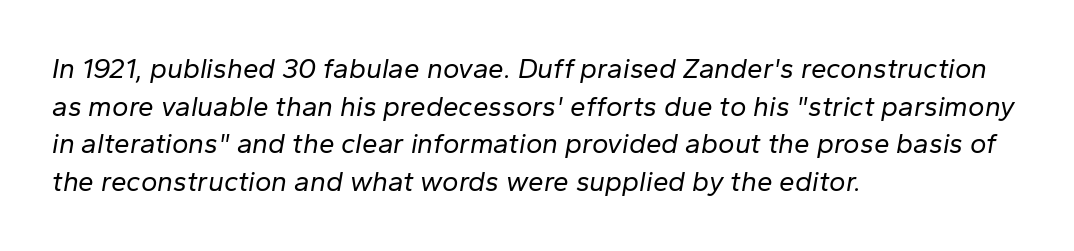
The gap between lines stays unmarked. Is this a fixed-width face? No — the glyphs have proportional, varying widths. These lines stack with their left ends in a neat column. The line-height multiplier appears to be the usual default. When letters slant like this, we call the style italic.
